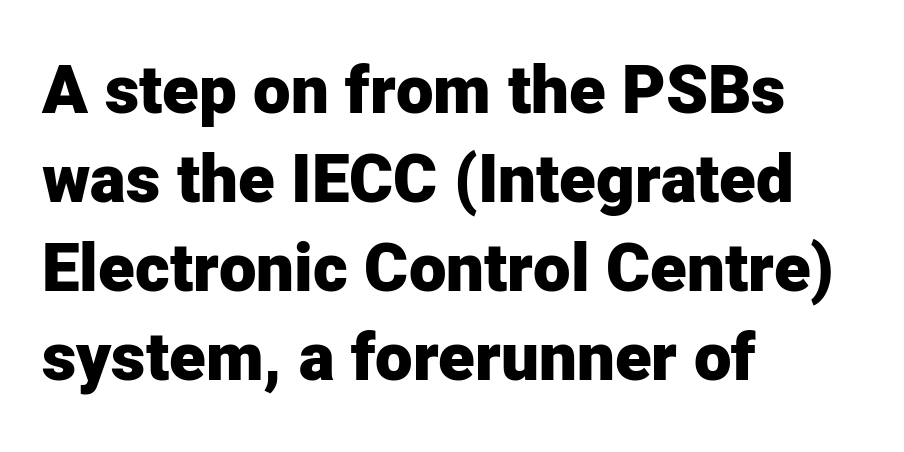
The image shows 67 px heavy sans-serif type, upright; set left-aligned, normal line spacing (1.33x), normal letter spacing, not underlined; low stroke contrast and a medium x-height.
